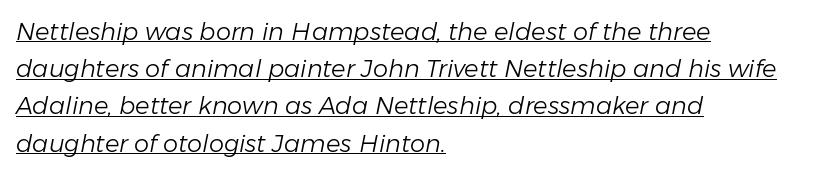
Heaviness? Minimal to ordinary, like unemphasized prose. The lines in this sample share a left origin and differ only in where they stop. Slant detected: the letters are inclined. You could call the tracking neutral — neither tight nor loose. The passage shown is underscored from start to finish.
